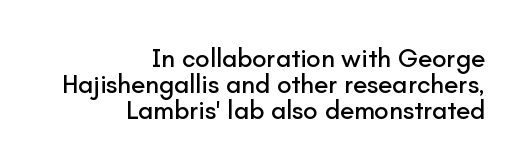
Q: Is the text italic (slanted)? A: No, it is upright.
Q: Is the text underlined? A: No.
Q: How is the paragraph aligned? A: Right-aligned.
Q: Is the spacing between letters normal or unusually wide? A: Normal.
Q: Is the spacing between lines tight, normal or loose? A: Tight.
